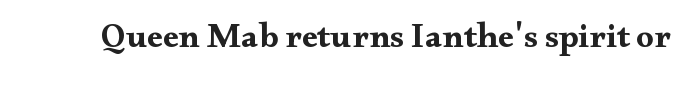
The image shows 35 px bold, wide serif type, upright; set normal letter spacing, not underlined; medium stroke contrast and a small x-height.
